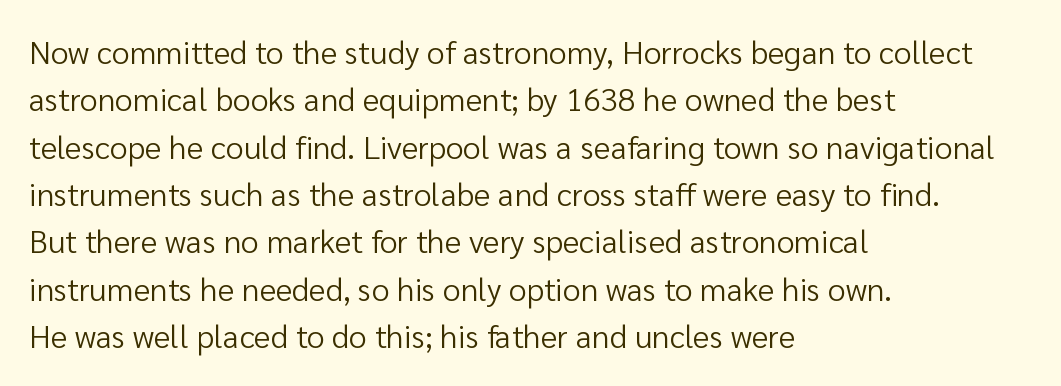
Typeset ragged right — the left edge is the straight one. Examine the stroke ends and you'll find no serifs. The strokes are not fattened; the text isn't bold. Descenders hang freely into open space. The lines sit at an ordinary, default distance from one another. The letters advance in unequal steps, a hallmark of proportional type.
